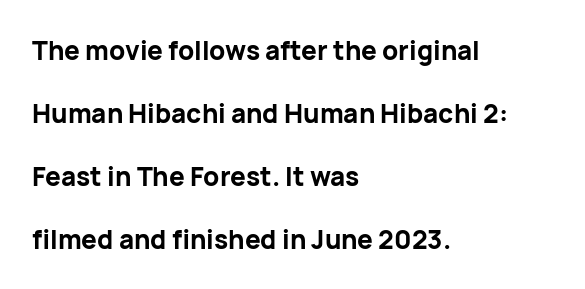
The image shows 26 px bold type, upright; set left-aligned, loose line spacing (2.42x), normal letter spacing, not underlined.
